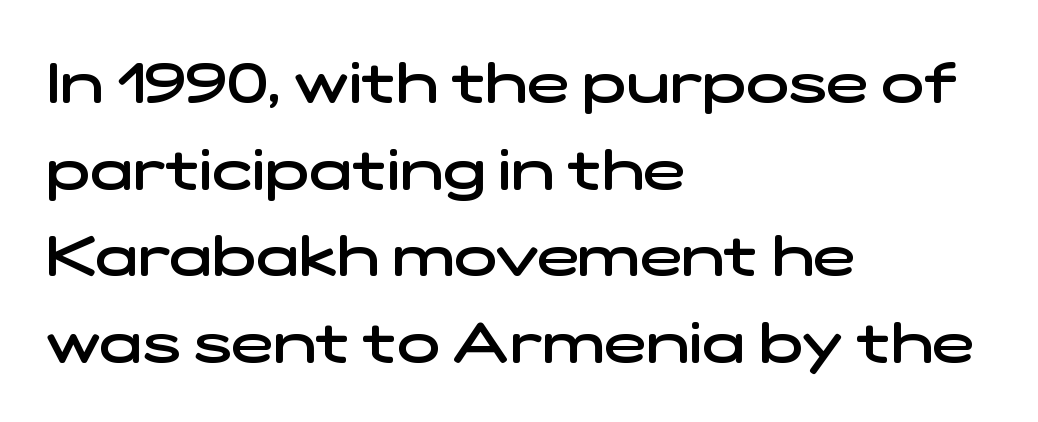
{"serif": "no", "bold": "semi", "weight": "semibold", "width": "wide", "stroke_contrast": "low", "x_height": "medium", "monospaced": "no", "underline": "no", "align": "left", "line_spacing": "normal", "line_spacing_ratio": 1.52, "letter_spacing": "normal", "letter_spacing_em": 0.0, "glyph_px": 57}
